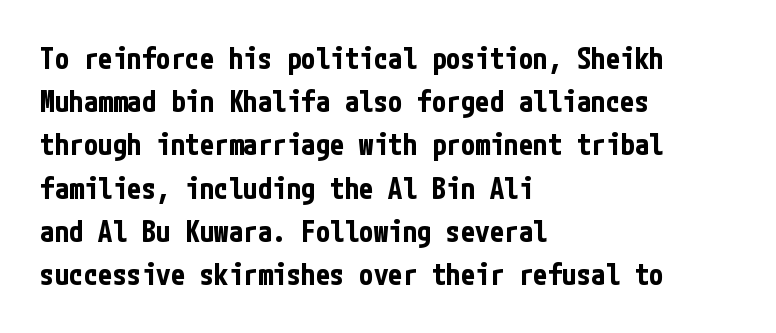
{"serif": "no", "italic": "no", "bold": "yes", "weight": "bold", "width": "condensed", "stroke_contrast": "low", "x_height": "medium", "underline": "no", "align": "left", "line_spacing": "normal", "line_spacing_ratio": 1.49, "letter_spacing": "normal", "letter_spacing_em": 0.0, "glyph_px": 29}
